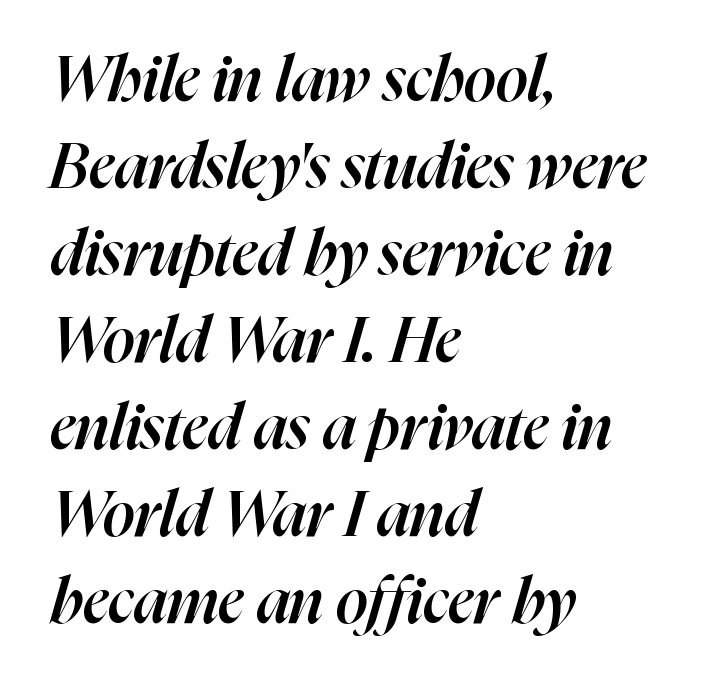
The image shows 63 px semibold type, italic (leaning right); set left-aligned, normal line spacing (1.38x), normal letter spacing, not underlined; high stroke contrast and a medium x-height.
